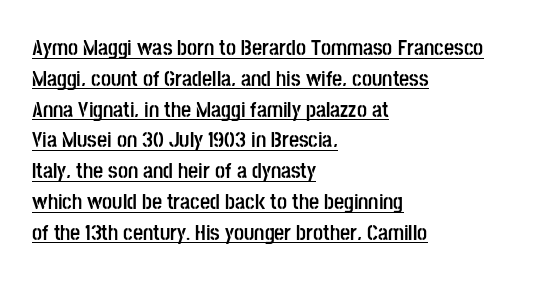
This rendering leaves character spacing at its baseline value. Weight: bold. The letters stand straight up with perfectly vertical stems. Horizontally, the lines are justified to the leading edge only.
